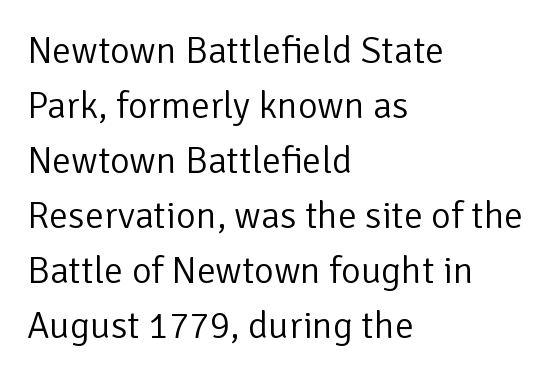
The image shows 38 px light sans-serif type, upright; set left-aligned, normal line spacing (1.45x), normal letter spacing, not underlined; low stroke contrast and a medium x-height.
